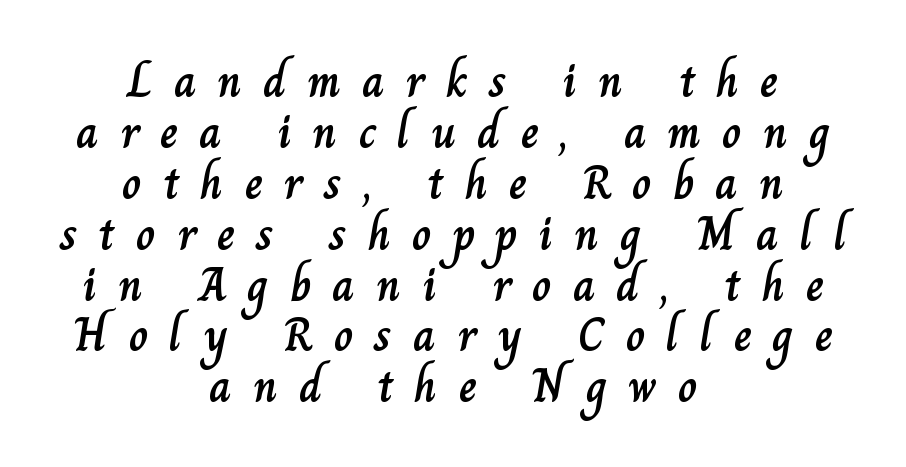
The image shows 48 px text type; set centered, tight line spacing (1.06x), unusually wide letter spacing (+0.44 em), not underlined; low stroke contrast and a small x-height.
